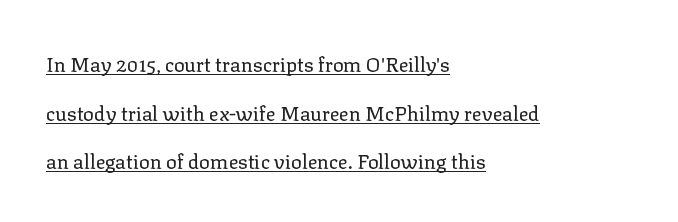
{"italic": "no", "bold": "no", "underline": "yes", "align": "left", "line_spacing": "loose", "line_spacing_ratio": 2.43, "letter_spacing": "normal", "letter_spacing_em": 0.0, "glyph_px": 20}
